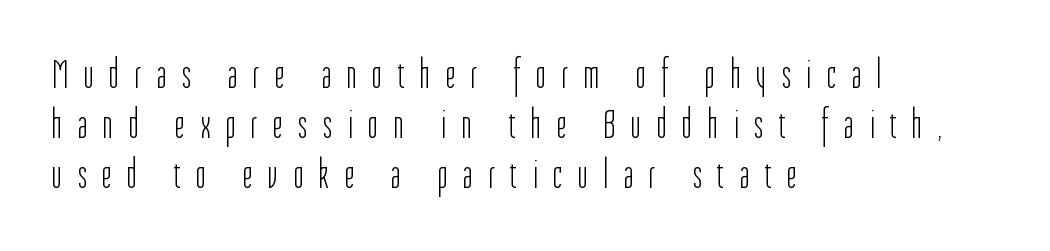
Q: Is the text bold? A: No.
Q: Is the text italic (slanted)? A: No, it is upright.
Q: Is the typeface a serif or a sans-serif typeface? A: Sans-serif.
Q: Is the text underlined? A: No.
Q: How is the paragraph aligned? A: Left-aligned.
Q: Is the spacing between letters normal or unusually wide? A: Unusually wide.
Q: Width (condensed, normal, or wide)? A: Condensed.
Q: Stroke contrast? A: Low.
Q: x-height? A: Medium.
Q: Monospaced? A: No.
